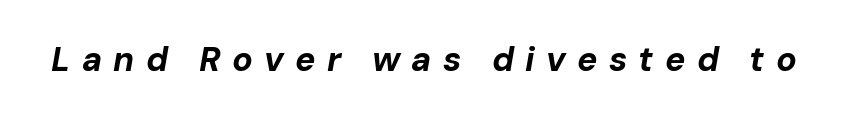
Q: Is the text bold? A: Yes.
Q: Is the text italic (slanted)? A: Yes, it leans right by about 10 degrees.
Q: Is the text underlined? A: No.
Q: Is the spacing between letters normal or unusually wide? A: Unusually wide.
Q: Width (condensed, normal, or wide)? A: Normal.
Q: Stroke contrast? A: Low.
Q: x-height? A: Medium.
Q: Monospaced? A: No.
